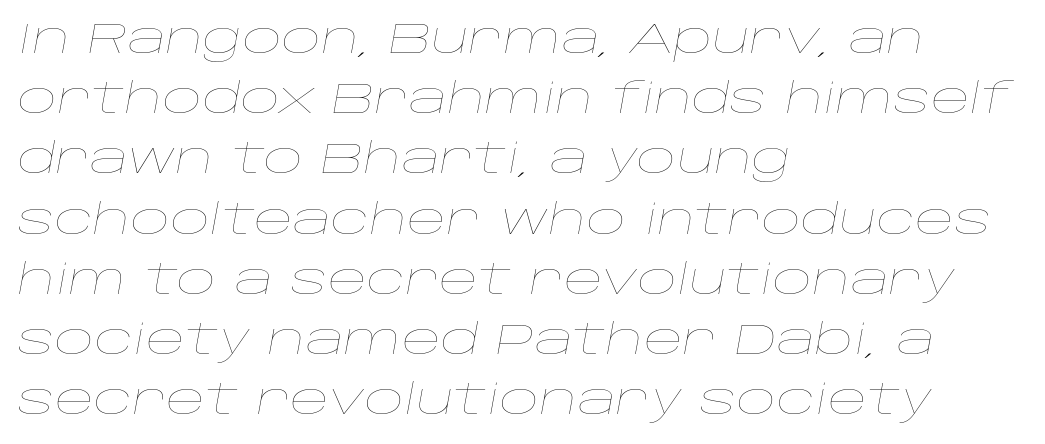
The image shows 43 px thin, wide type, italic (leaning right); set left-aligned, normal line spacing (1.4x), normal letter spacing, not underlined; low stroke contrast and a large x-height.
